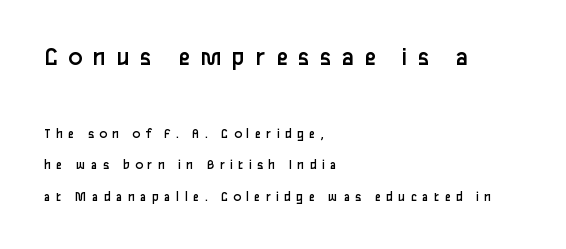
The image shows 27 px text type, upright; set left-aligned, loose line spacing (2.26x), unusually wide letter spacing (+0.38 em), not underlined; the first (top) block is 1.93x larger.
